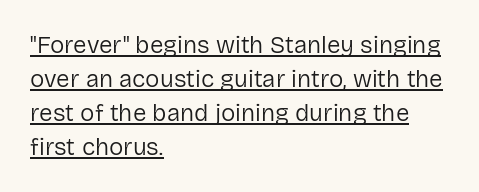
The lettering stays uniformly vertical, giving the passage a roman look. These lines stack with their left ends in a neat column. This rendering features underlined lettering. This block has exactly the height ordinary leading produces. Nobody touched the tracking dial on this one.
